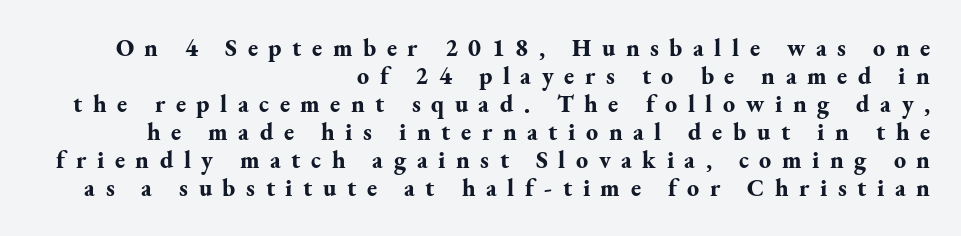
{"italic": "no", "bold": "yes", "underline": "no", "align": "right", "line_spacing_ratio": 1.17, "letter_spacing": "wide", "letter_spacing_em": 0.44, "glyph_px": 24}
